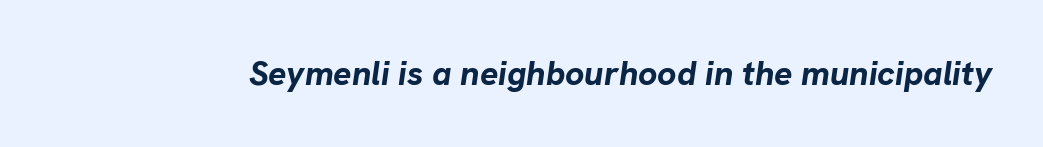
The image shows 34 px bold type, italic (leaning right); set normal letter spacing, not underlined; low stroke contrast and a medium x-height.
